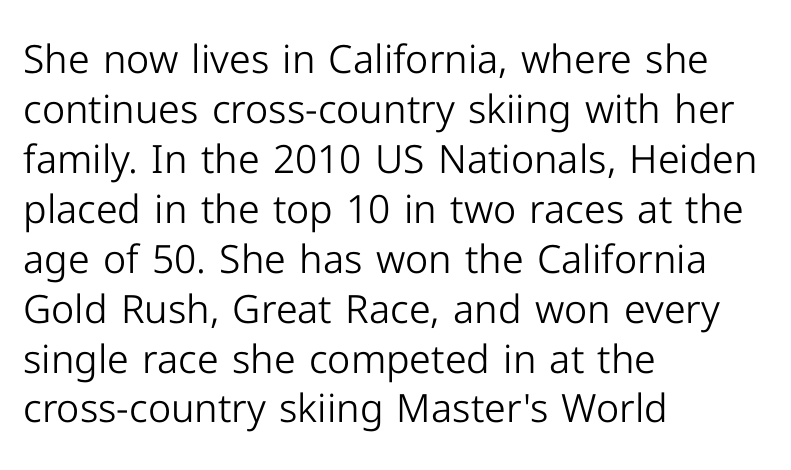
The image shows 39 px light sans-serif type, upright; set left-aligned, normal line spacing (1.28x), normal letter spacing, not underlined; low stroke contrast and a medium x-height.
